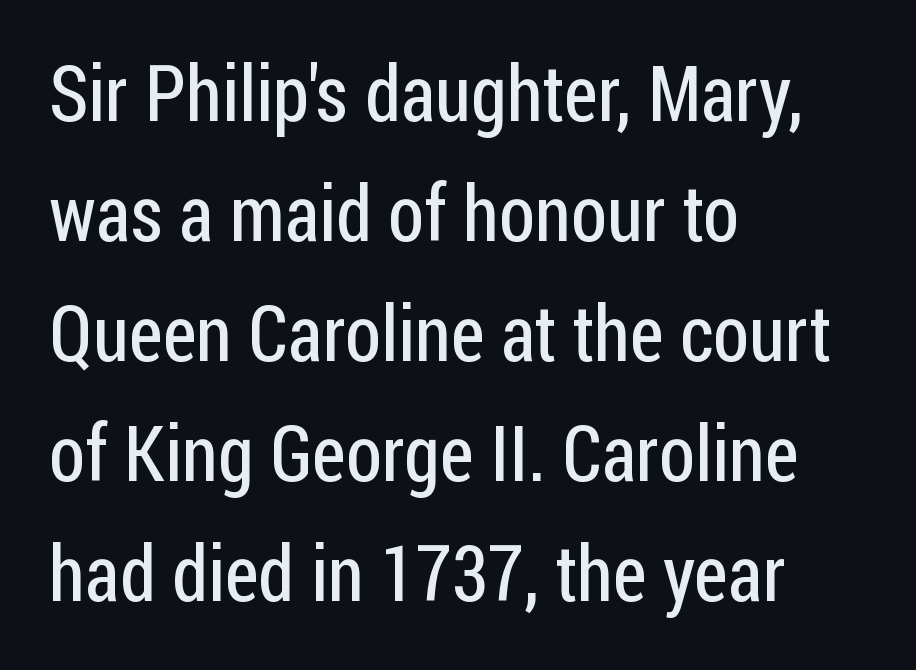
Clear beneath every line of the passage. What's the leading like? Ordinary, nothing unusual. Characters remain perfectly vertical along every line. The face used here is a sans, in the tradition of grotesques and geometrics.
